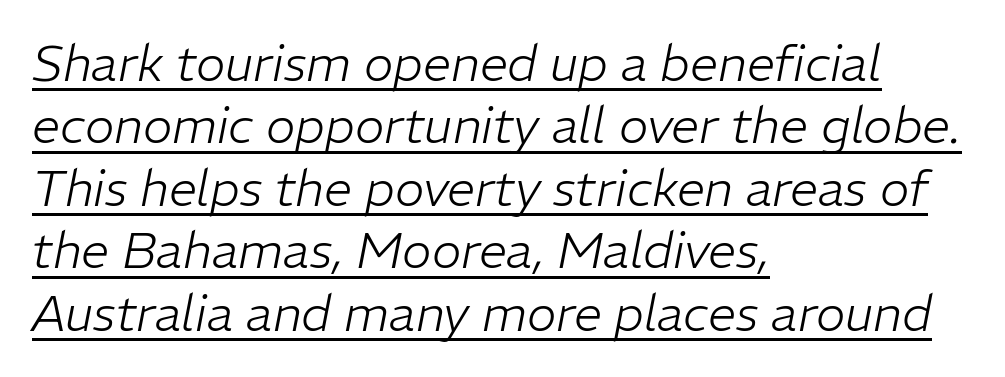
{"italic": "yes", "lean": "right", "slant_degrees": 11, "bold": "no", "weight": "light", "width": "normal", "stroke_contrast": "low", "x_height": "medium", "monospaced": "no", "underline": "yes", "align": "left", "line_spacing": "normal", "line_spacing_ratio": 1.25, "letter_spacing": "normal", "letter_spacing_em": 0.0, "glyph_px": 50}
